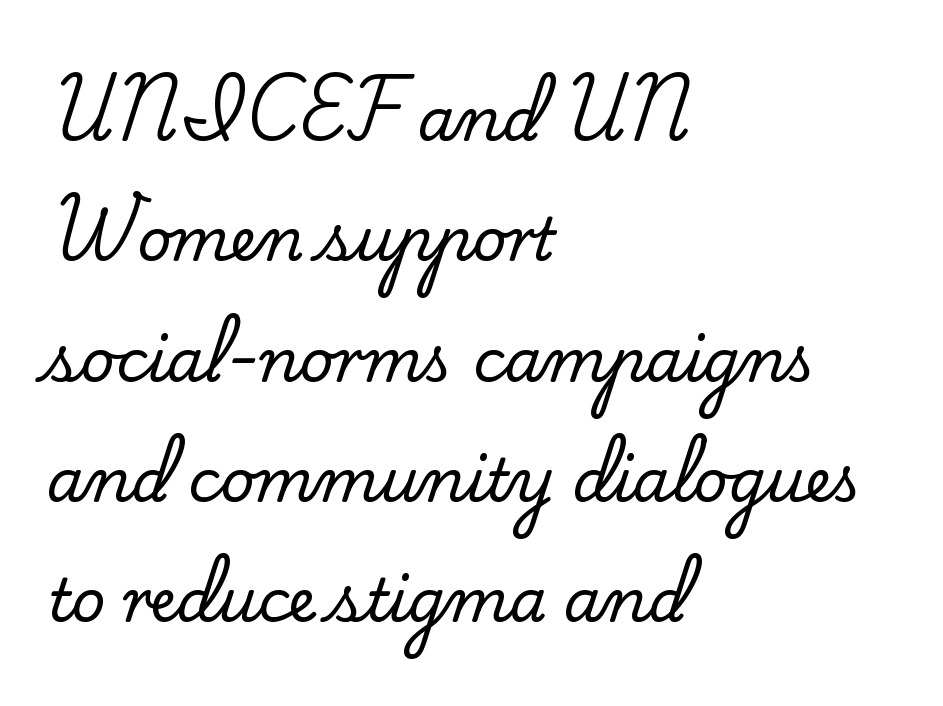
Just letters on the line, the space beneath them empty. A great deal of white space separates one row of letters from the next. The letters sit at their default tracking, neither squeezed nor spread. The face used here is proportionally spaced, like ordinary book or web type.
